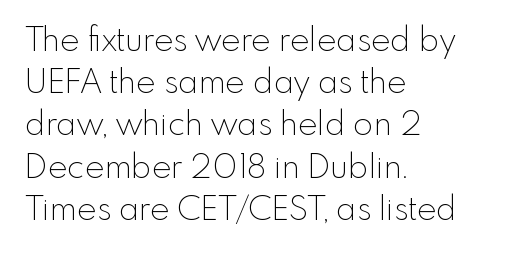
The image shows 33 px thin sans-serif type, upright; set left-aligned, normal line spacing (1.28x), normal letter spacing, not underlined; a small x-height.
